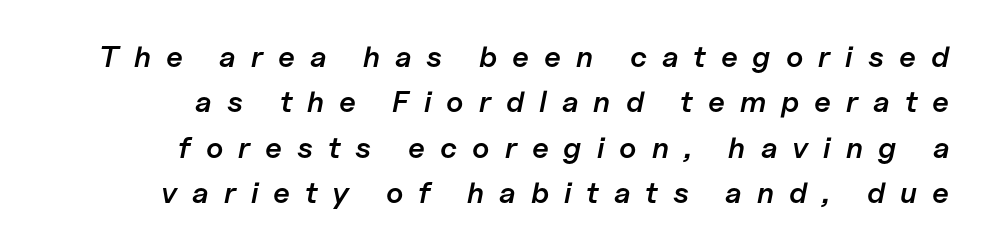
Looks like regular typesetting: each glyph gets only the width it needs. Rows of type keep a routine distance in the vertical direction. There's an unmistakable incline to the writing here. Semibold letterforms, between regular and bold.
